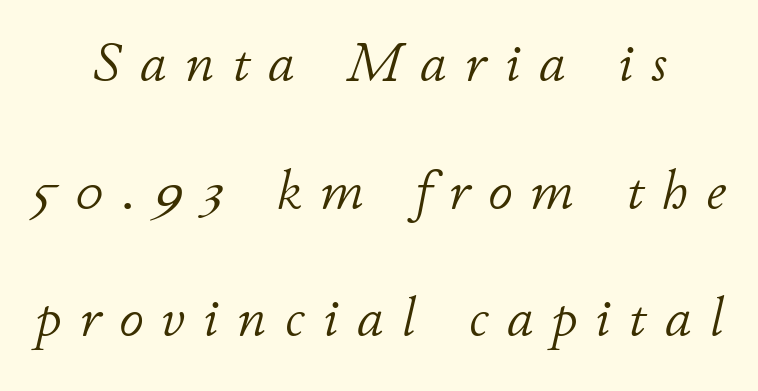
{"italic": "yes", "lean": "right", "slant_degrees": 11, "bold": "no", "weight": "light", "width": "normal", "stroke_contrast": "low", "x_height": "small", "monospaced": "no", "underline": "no", "line_spacing": "loose", "line_spacing_ratio": 2.32, "letter_spacing": "wide", "letter_spacing_em": 0.33, "glyph_px": 55}
